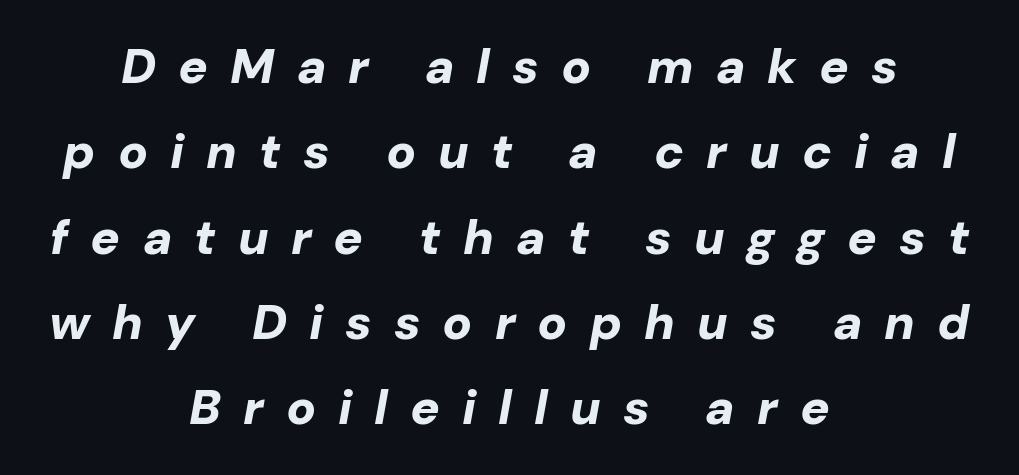
Set as a true bold cut, around the 700 mark. Notice how the stems are inclined rather than vertical — that's the hallmark of italics. In CSS terms this would be text-align: center. Character widths vary here, with narrow letters taking less room than wide ones. Bare-footed words on every line. Someone cranked the tracking dial way up on this one.
